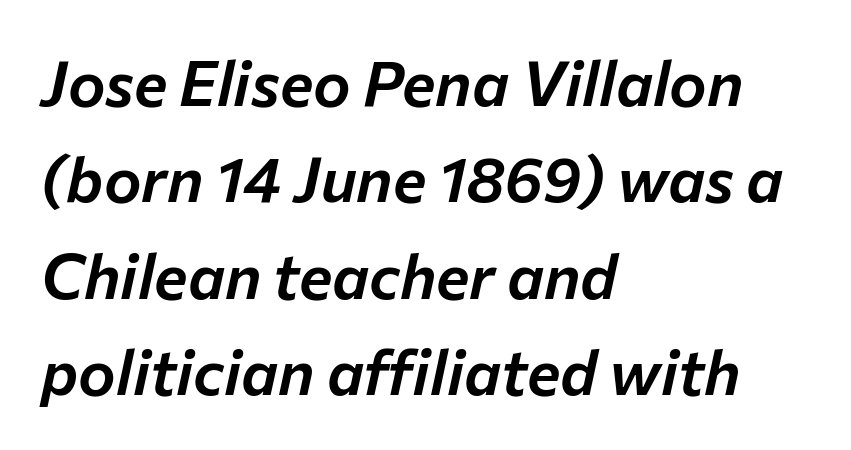
{"italic": "yes", "lean": "right", "slant_degrees": 12, "width": "normal", "stroke_contrast": "low", "x_height": "medium", "monospaced": "no", "underline": "no", "align": "left", "line_spacing": "normal", "line_spacing_ratio": 1.53, "letter_spacing": "normal", "letter_spacing_em": 0.0, "glyph_px": 63}
